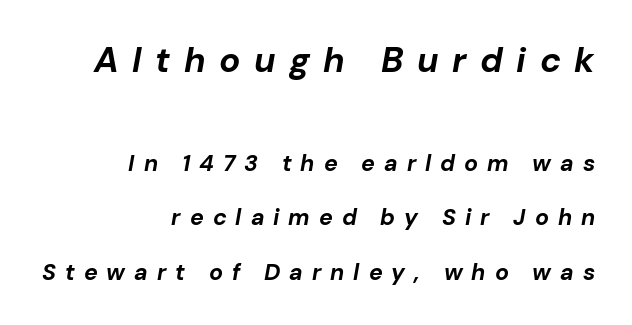
{"italic": "yes", "lean": "right", "slant_degrees": 10, "bold": "yes", "weight": "bold", "width": "normal", "stroke_contrast": "low", "x_height": "medium", "monospaced": "no", "underline": "no", "align": "right", "line_spacing": "loose", "line_spacing_ratio": 2.37, "letter_spacing": "wide", "letter_spacing_em": 0.39, "larger_block": "first", "size_ratio": 1.52, "glyph_px": 35}
